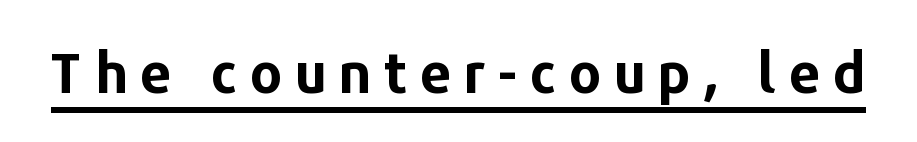
{"serif": "no", "italic": "no", "bold": "yes", "weight": "bold", "width": "normal", "stroke_contrast": "low", "x_height": "medium", "monospaced": "no", "underline": "yes", "letter_spacing": "wide", "letter_spacing_em": 0.21, "glyph_px": 56}
